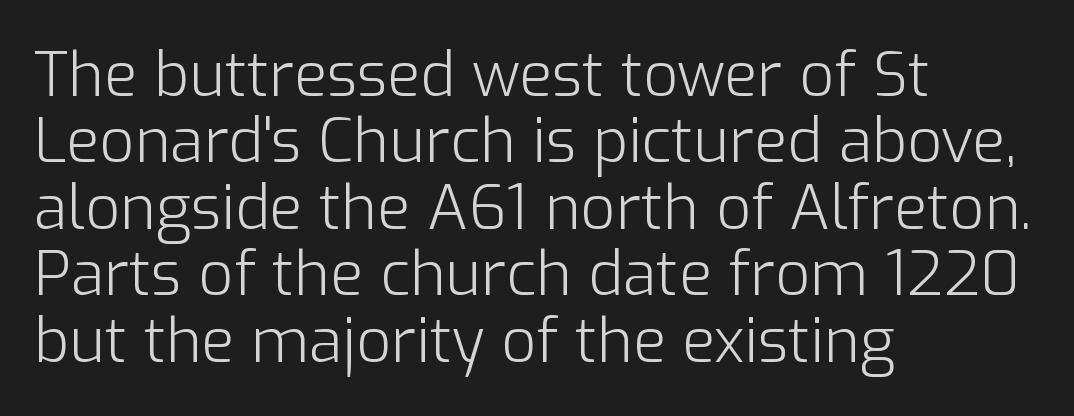
The image shows 61 px light sans-serif type, upright; set left-aligned, tight line spacing (1.09x), normal letter spacing, not underlined; low stroke contrast and a medium x-height.
